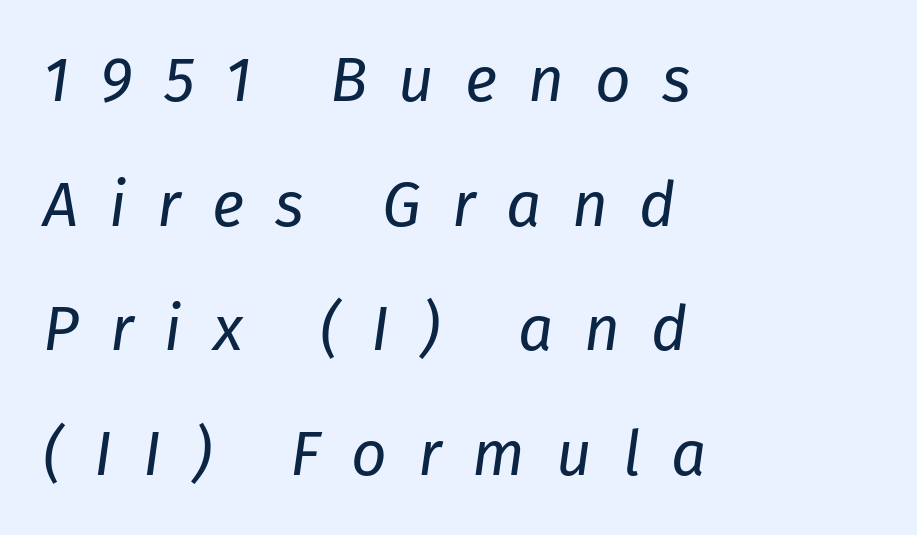
{"italic": "yes", "lean": "right", "slant_degrees": 8, "bold": "no", "weight": "regular", "width": "normal", "stroke_contrast": "low", "x_height": "medium", "monospaced": "no", "underline": "no", "align": "left", "line_spacing": "loose", "line_spacing_ratio": 2.01, "letter_spacing": "wide", "letter_spacing_em": 0.5, "glyph_px": 62}
